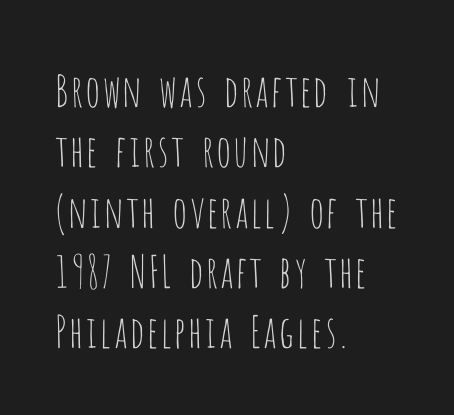
{"serif": "no", "italic": "no", "bold": "no", "weight": "thin", "width": "condensed", "stroke_contrast": "low", "x_height": "large", "monospaced": "no", "underline": "no", "align": "left", "line_spacing": "normal", "line_spacing_ratio": 1.37, "letter_spacing": "normal", "letter_spacing_em": 0.0, "glyph_px": 44}
